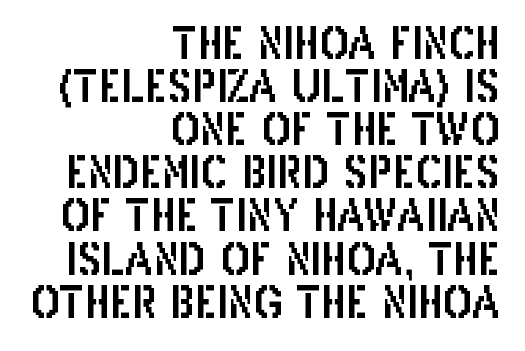
The image shows 44 px condensed sans-serif type, upright; set right-aligned, tight line spacing (0.98x), normal letter spacing, not underlined; low stroke contrast and a large x-height.
